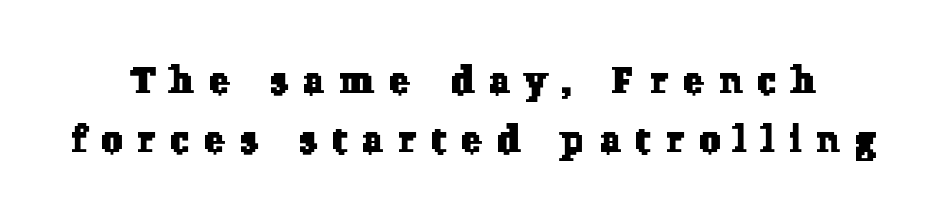
Q: Is the typeface a serif or a sans-serif typeface? A: Serif.
Q: Is the text underlined? A: No.
Q: Is the spacing between letters normal or unusually wide? A: Unusually wide.
Q: Is the spacing between lines tight, normal or loose? A: Normal.
Q: Width (condensed, normal, or wide)? A: Normal.
Q: Stroke contrast? A: Low.
Q: x-height? A: Medium.
Q: Monospaced? A: No.
